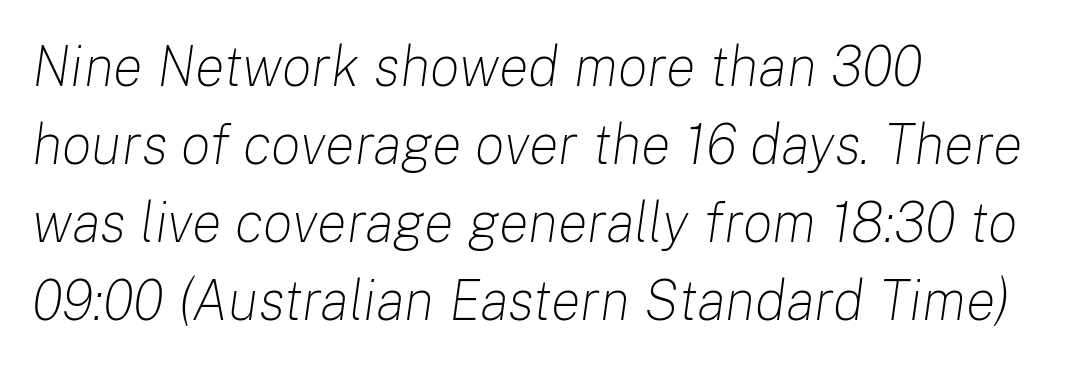
Q: Is the text bold? A: No.
Q: Is the text italic (slanted)? A: Yes, it leans right by about 8 degrees.
Q: Is the text underlined? A: No.
Q: How is the paragraph aligned? A: Left-aligned.
Q: Is the spacing between letters normal or unusually wide? A: Normal.
Q: Is the spacing between lines tight, normal or loose? A: Normal.
Q: Width (condensed, normal, or wide)? A: Normal.
Q: Stroke contrast? A: Low.
Q: x-height? A: Medium.
Q: Monospaced? A: No.
